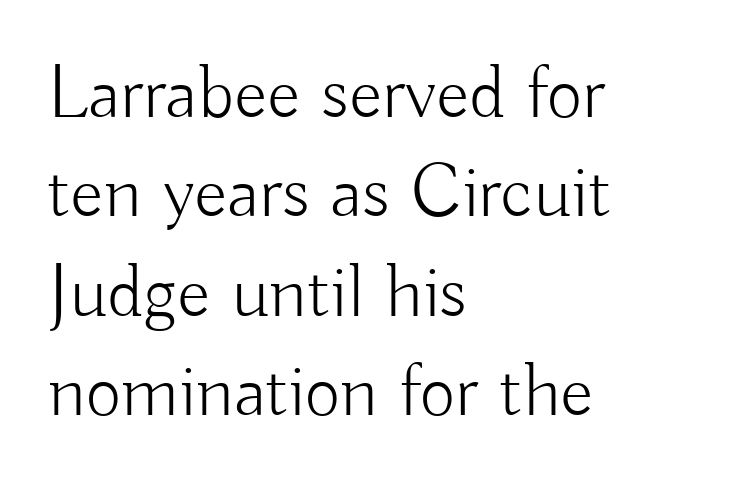
How would I describe the line gaps? Plain and ordinary. The type sits square on the baseline with zero lean. All the whitespace from short lines collects on the right. The letterforms sit at book weight or below. Proportional: the letters do not fall into vertical columns.
